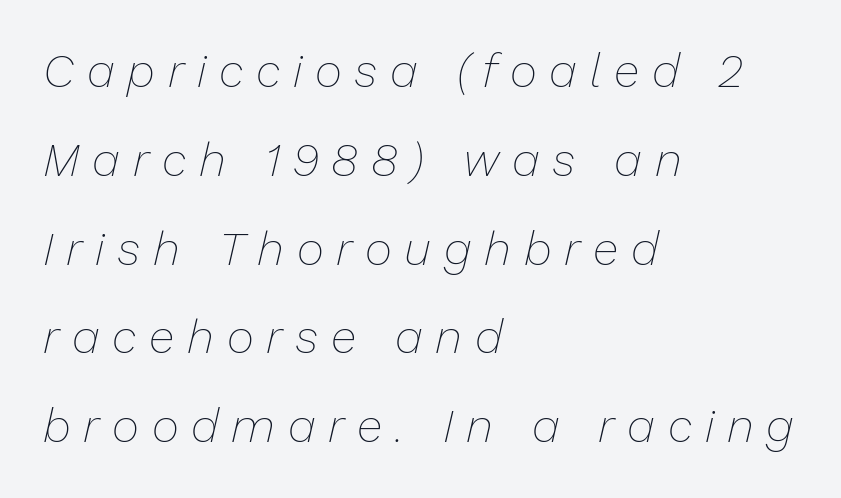
The space beneath each line is pristine and unruled. Is the block centered? No — it sits flush against the left margin. Designer's note — italics engaged. The rendering inserts visible extra space after every character.
